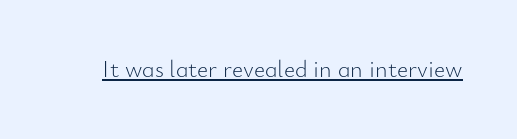
The image shows 24 px text type, upright; set normal letter spacing, underlined.
